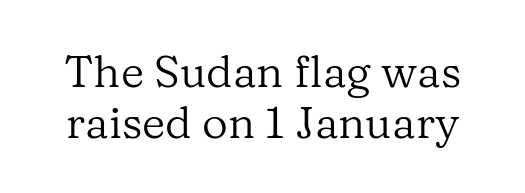
The image shows 45 px regular-weight serif type, upright; set tight line spacing (1.14x), normal letter spacing, not underlined; low stroke contrast and a medium x-height.
